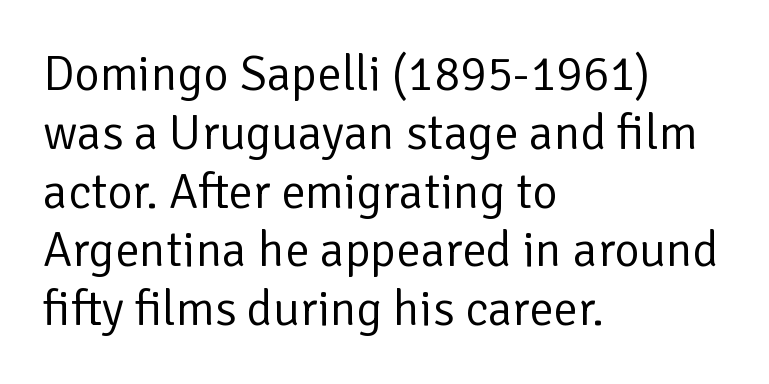
Q: Is the text bold? A: No.
Q: Is the text italic (slanted)? A: No, it is upright.
Q: Is the typeface a serif or a sans-serif typeface? A: Sans-serif.
Q: Is the text underlined? A: No.
Q: How is the paragraph aligned? A: Left-aligned.
Q: Is the spacing between letters normal or unusually wide? A: Normal.
Q: Width (condensed, normal, or wide)? A: Normal.
Q: Stroke contrast? A: Low.
Q: x-height? A: Medium.
Q: Monospaced? A: No.
